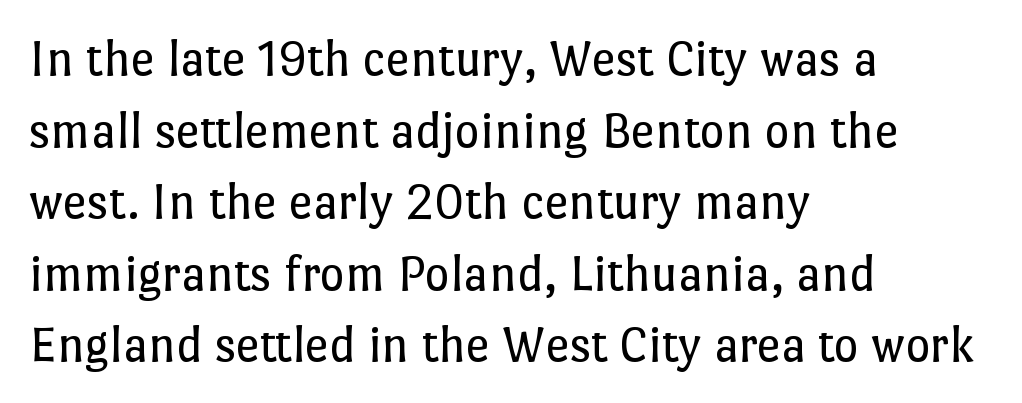
Q: Is the text bold? A: No.
Q: Is the text italic (slanted)? A: No, it is upright.
Q: Is the text underlined? A: No.
Q: How is the paragraph aligned? A: Left-aligned.
Q: Is the spacing between letters normal or unusually wide? A: Normal.
Q: Is the spacing between lines tight, normal or loose? A: Normal.
Q: Width (condensed, normal, or wide)? A: Normal.
Q: Stroke contrast? A: Low.
Q: x-height? A: Medium.
Q: Monospaced? A: No.
